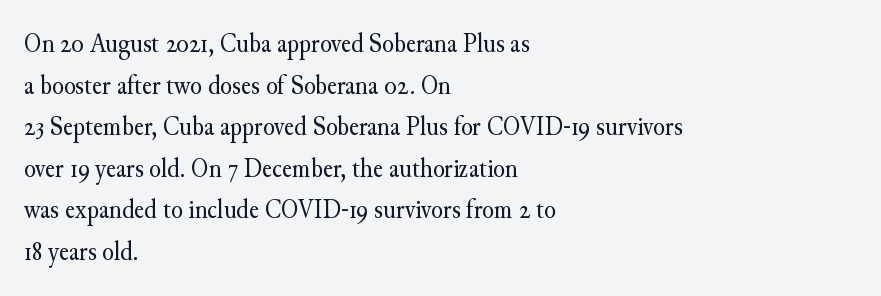
{"italic": "no", "bold": "no", "underline": "no", "align": "left", "line_spacing": "normal", "line_spacing_ratio": 1.54, "letter_spacing": "normal", "letter_spacing_em": 0.0, "glyph_px": 27}
